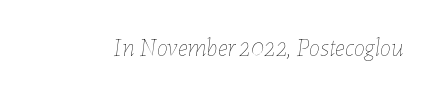
Q: Is the text bold? A: No.
Q: Is the text italic (slanted)? A: Yes, it leans right by about 7 degrees.
Q: Is the text underlined? A: No.
Q: Is the spacing between letters normal or unusually wide? A: Normal.
